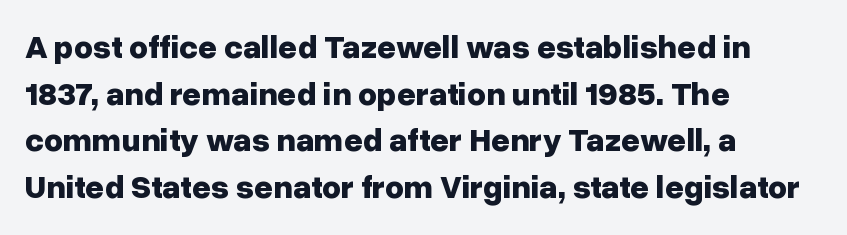
Q: Is the text bold? A: Yes.
Q: Is the text italic (slanted)? A: No, it is upright.
Q: Is the typeface a serif or a sans-serif typeface? A: Sans-serif.
Q: Is the text underlined? A: No.
Q: How is the paragraph aligned? A: Left-aligned.
Q: Is the spacing between letters normal or unusually wide? A: Normal.
Q: Is the spacing between lines tight, normal or loose? A: Normal.
Q: Width (condensed, normal, or wide)? A: Normal.
Q: Stroke contrast? A: Low.
Q: x-height? A: Medium.
Q: Monospaced? A: No.
